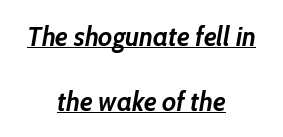
Q: Is the text bold? A: Yes.
Q: Is the text italic (slanted)? A: Yes, it leans right by about 10 degrees.
Q: Is the text underlined? A: Yes.
Q: How is the paragraph aligned? A: Centered.
Q: Is the spacing between letters normal or unusually wide? A: Normal.
Q: Is the spacing between lines tight, normal or loose? A: Loose.
